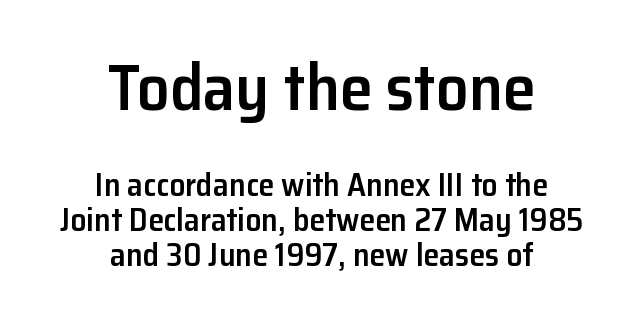
{"serif": "no", "italic": "no", "bold": "semi", "weight": "semibold", "width": "normal", "stroke_contrast": "low", "x_height": "medium", "monospaced": "no", "underline": "no", "align": "center", "line_spacing": "tight", "line_spacing_ratio": 1.09, "letter_spacing": "normal", "letter_spacing_em": 0.0, "larger_block": "first", "size_ratio": 2.03, "glyph_px": 65}
